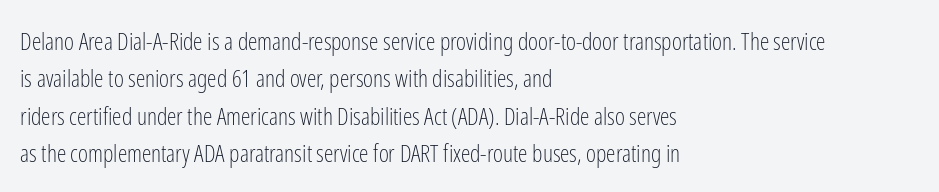
Q: Is the text bold? A: No.
Q: Is the text italic (slanted)? A: No, it is upright.
Q: Is the text underlined? A: No.
Q: How is the paragraph aligned? A: Left-aligned.
Q: Is the spacing between letters normal or unusually wide? A: Normal.
Q: Is the spacing between lines tight, normal or loose? A: Normal.
